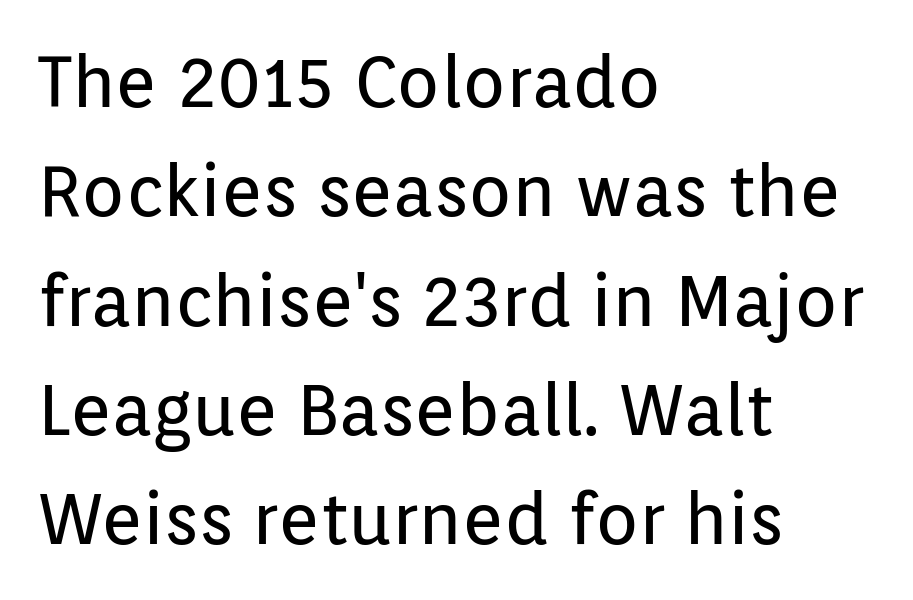
Q: Is the text bold? A: No.
Q: Is the text italic (slanted)? A: No, it is upright.
Q: Is the typeface a serif or a sans-serif typeface? A: Sans-serif.
Q: Is the text underlined? A: No.
Q: How is the paragraph aligned? A: Left-aligned.
Q: Is the spacing between letters normal or unusually wide? A: Normal.
Q: Is the spacing between lines tight, normal or loose? A: Normal.
Q: Width (condensed, normal, or wide)? A: Normal.
Q: Stroke contrast? A: Low.
Q: x-height? A: Medium.
Q: Monospaced? A: No.
